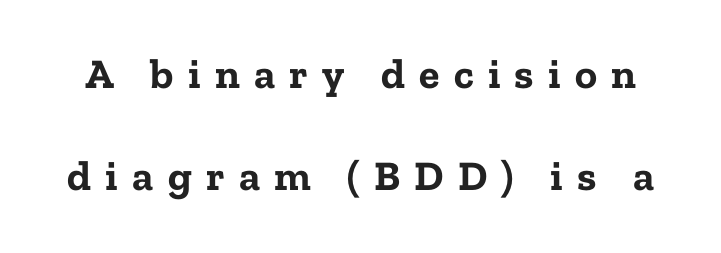
Q: Is the text bold? A: Yes.
Q: Is the text italic (slanted)? A: No, it is upright.
Q: Is the typeface a serif or a sans-serif typeface? A: Serif.
Q: Is the text underlined? A: No.
Q: Is the spacing between letters normal or unusually wide? A: Unusually wide.
Q: Is the spacing between lines tight, normal or loose? A: Loose.
Q: Width (condensed, normal, or wide)? A: Normal.
Q: Stroke contrast? A: Low.
Q: x-height? A: Medium.
Q: Monospaced? A: No.
